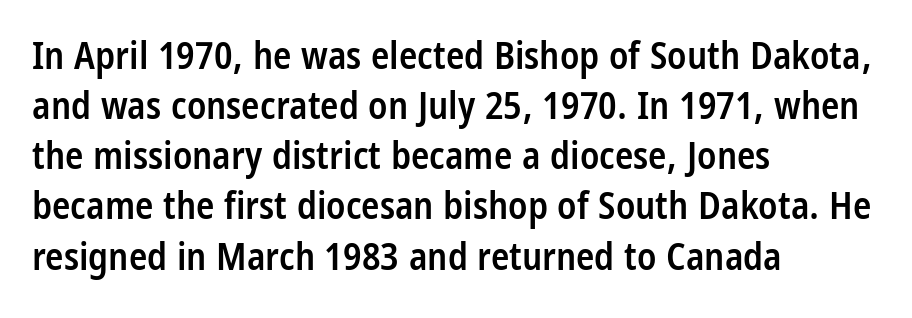
Q: Is the text bold? A: Semi-bold.
Q: Is the text italic (slanted)? A: No, it is upright.
Q: Is the typeface a serif or a sans-serif typeface? A: Sans-serif.
Q: Is the text underlined? A: No.
Q: How is the paragraph aligned? A: Left-aligned.
Q: Is the spacing between letters normal or unusually wide? A: Normal.
Q: Is the spacing between lines tight, normal or loose? A: Normal.
Q: Width (condensed, normal, or wide)? A: Condensed.
Q: Stroke contrast? A: Low.
Q: x-height? A: Large.
Q: Monospaced? A: No.
